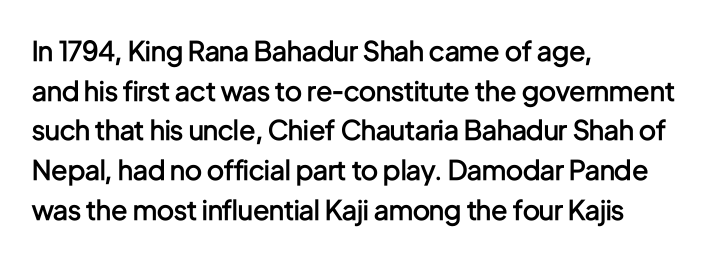
The image shows 27 px text type, upright; set left-aligned, normal line spacing (1.47x), normal letter spacing, not underlined.
